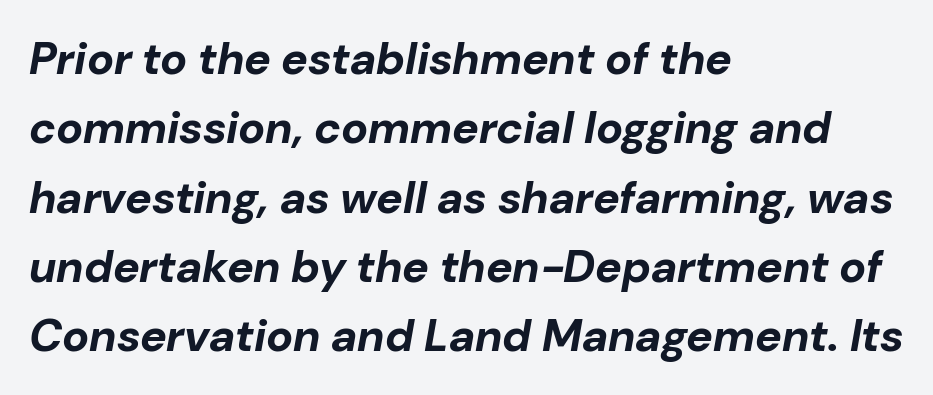
The image shows 45 px bold type, italic (leaning right); set left-aligned, normal line spacing (1.54x), normal letter spacing, not underlined; low stroke contrast and a medium x-height.
